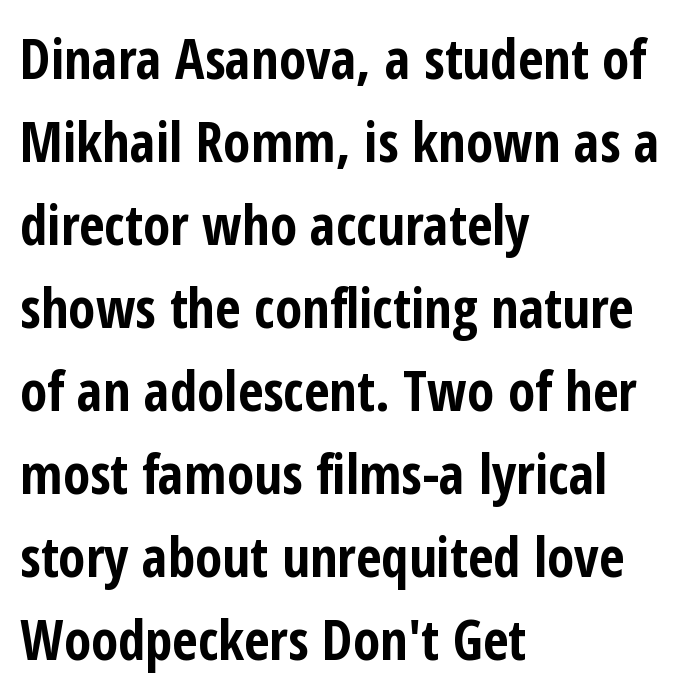
The rendering anchors every line to the left-hand side. Each new line begins a customary step beneath the previous one. Decoration check: the copy has no underline. Weight check: bold — yes, fully.
